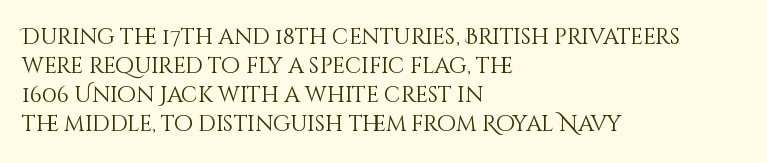
{"italic": "no", "bold": "no", "underline": "no", "align": "left", "line_spacing": "normal", "line_spacing_ratio": 1.32, "letter_spacing": "normal", "letter_spacing_em": 0.0, "glyph_px": 22}
